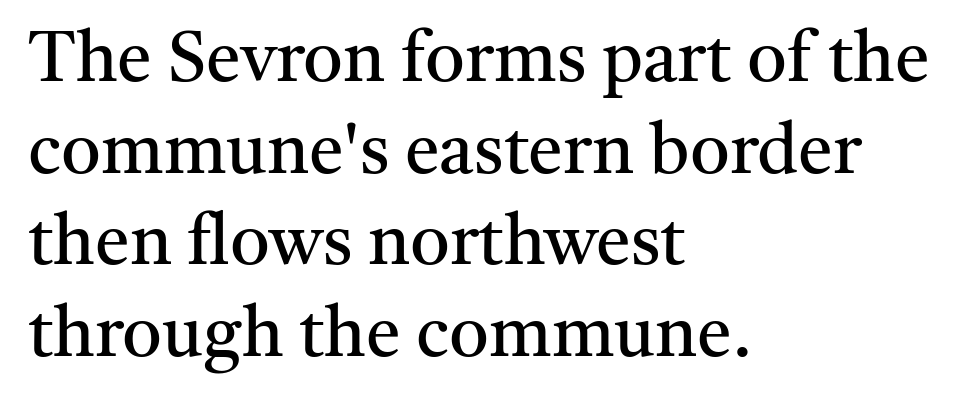
Q: Is the text bold? A: No.
Q: Is the text italic (slanted)? A: No, it is upright.
Q: Is the typeface a serif or a sans-serif typeface? A: Serif.
Q: Is the text underlined? A: No.
Q: How is the paragraph aligned? A: Left-aligned.
Q: Is the spacing between letters normal or unusually wide? A: Normal.
Q: Is the spacing between lines tight, normal or loose? A: Normal.
Q: Width (condensed, normal, or wide)? A: Normal.
Q: Stroke contrast? A: Medium.
Q: x-height? A: Medium.
Q: Monospaced? A: No.
